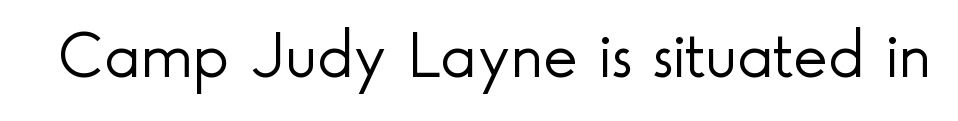
Q: Is the text bold? A: No.
Q: Is the text italic (slanted)? A: No, it is upright.
Q: Is the typeface a serif or a sans-serif typeface? A: Sans-serif.
Q: Is the text underlined? A: No.
Q: Is the spacing between letters normal or unusually wide? A: Normal.
Q: Width (condensed, normal, or wide)? A: Normal.
Q: x-height? A: Small.
Q: Monospaced? A: No.
